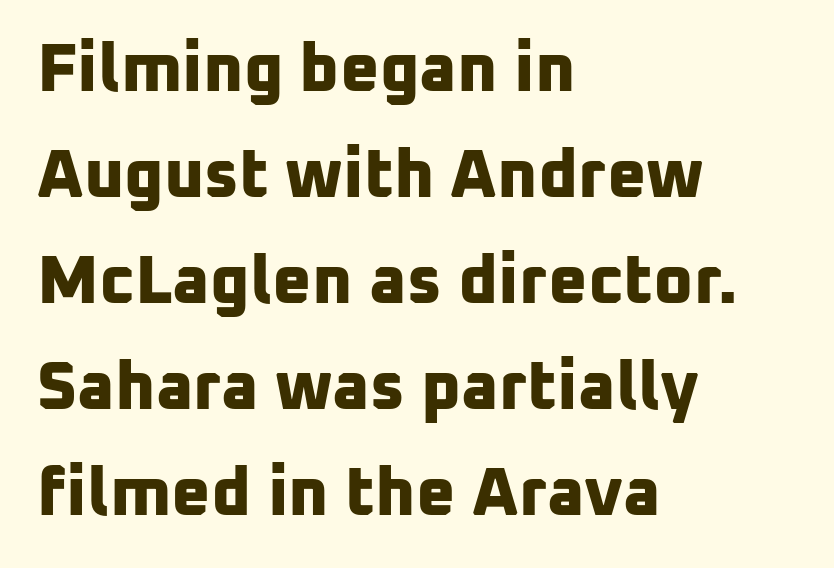
In CSS terms this would be text-align: left. The passage shown is typed in a proportional face where columns would drift. A typesetter would label this face a sans. How would I describe the line gaps? Plain and ordinary.
